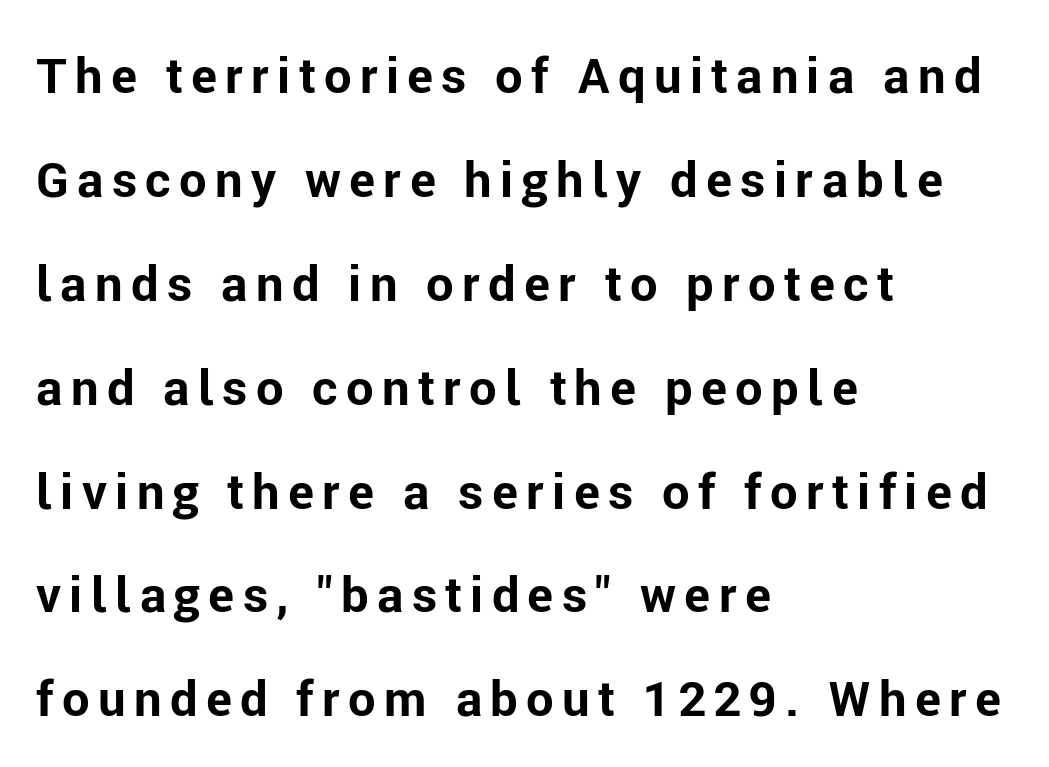
This sample has the flowing, uneven cadence of proportional lettering. Set as a true bold cut, around the 700 mark. The foot of each line stays bare and open. No feet cap the strokes, marking this as sans-serif type. Layout note: lines flush left. Does the leading feel generous? Absolutely, it's lavish.
